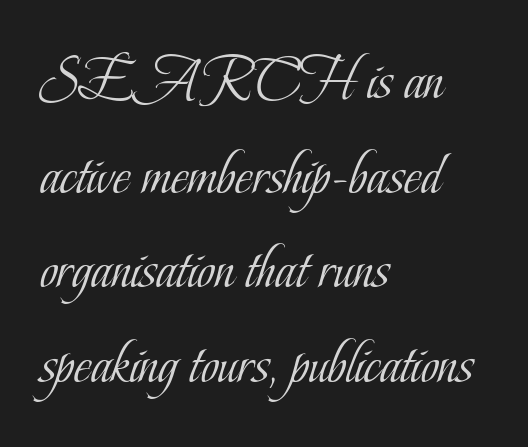
{"serif": "yes", "bold": "no", "weight": "light", "width": "condensed", "stroke_contrast": "low", "x_height": "small", "monospaced": "no", "underline": "no", "align": "left", "line_spacing": "normal", "line_spacing_ratio": 1.55, "letter_spacing": "normal", "letter_spacing_em": 0.0, "glyph_px": 61}
